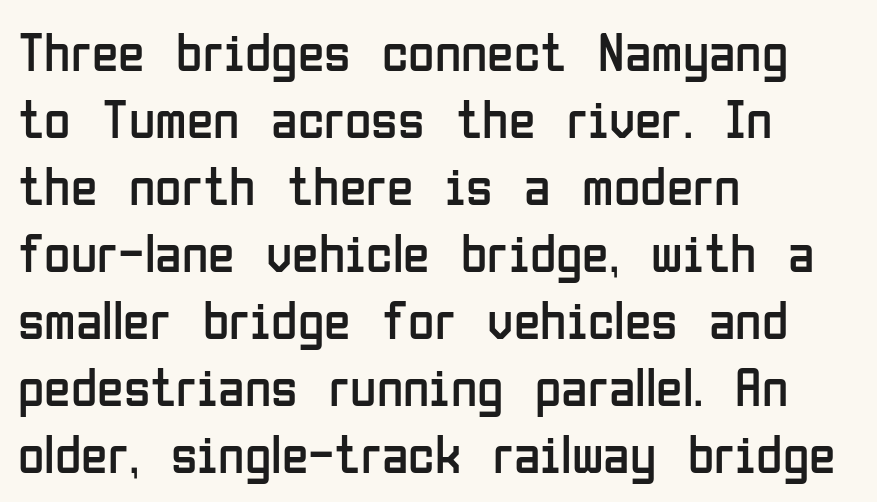
No extra tracking has been applied to these lines. The font is comparable to plain body text, perhaps lighter. A roman cut, with each character standing at attention. Think of a printed novel: that variable character pitch is what you see here. The setting favours the left margin, as ordinary paragraphs usually do. Descenders are the only things crossing below the line.
